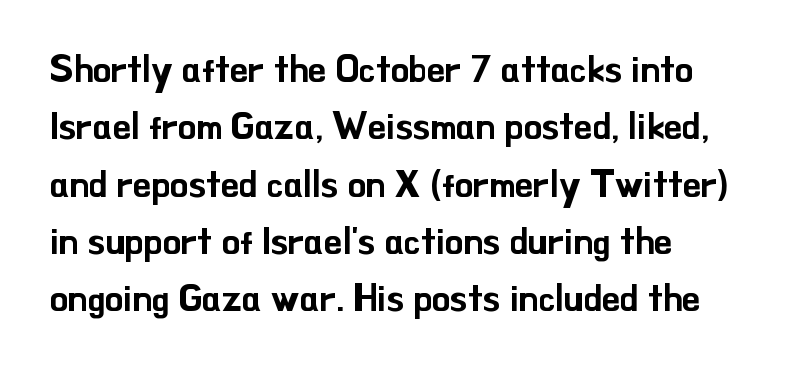
Tracking here is standard; glyphs follow each other at the usual distance. Each letter's strokes conclude bluntly, with no projecting serifs. Leading: standard. A classic flush-left, rag-right setting is used for this passage. The letters stand straight up with perfectly vertical stems.
